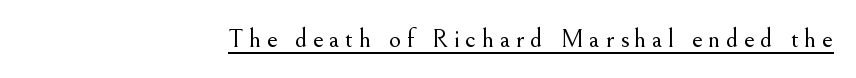
Q: Is the text bold? A: No.
Q: Is the text italic (slanted)? A: No, it is upright.
Q: Is the text underlined? A: Yes.
Q: How is the paragraph aligned? A: Right-aligned.
Q: Is the spacing between letters normal or unusually wide? A: Unusually wide.
